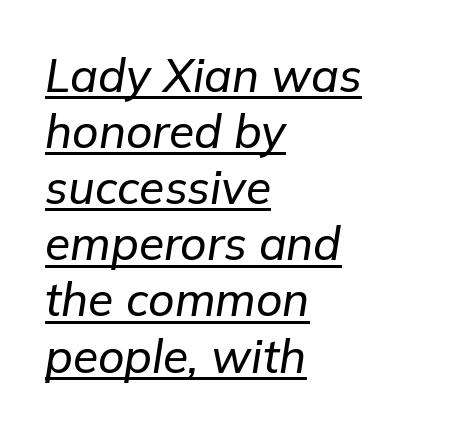
Slant detected: the letters are inclined. A classic flush-left, rag-right setting is used for this passage. A continuous stroke trails under the words, as in a hyperlink. Characters follow at the spacing the type designer built in. A typesetter would call this proportional, since set widths differ per character.
